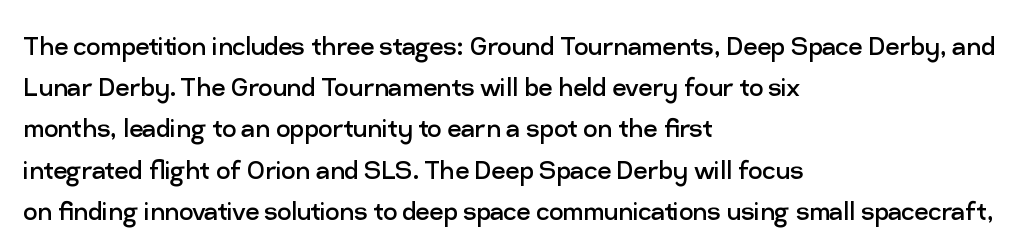
Q: Is the text bold? A: No.
Q: Is the text italic (slanted)? A: No, it is upright.
Q: Is the typeface a serif or a sans-serif typeface? A: Sans-serif.
Q: Is the text underlined? A: No.
Q: How is the paragraph aligned? A: Left-aligned.
Q: Is the spacing between letters normal or unusually wide? A: Normal.
Q: Is the spacing between lines tight, normal or loose? A: Normal.
Q: Width (condensed, normal, or wide)? A: Normal.
Q: Stroke contrast? A: Low.
Q: x-height? A: Medium.
Q: Monospaced? A: No.
